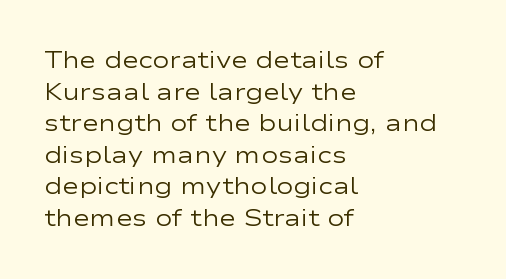
The image shows 23 px text type, upright; set left-aligned, normal line spacing (1.37x), normal letter spacing, not underlined.
